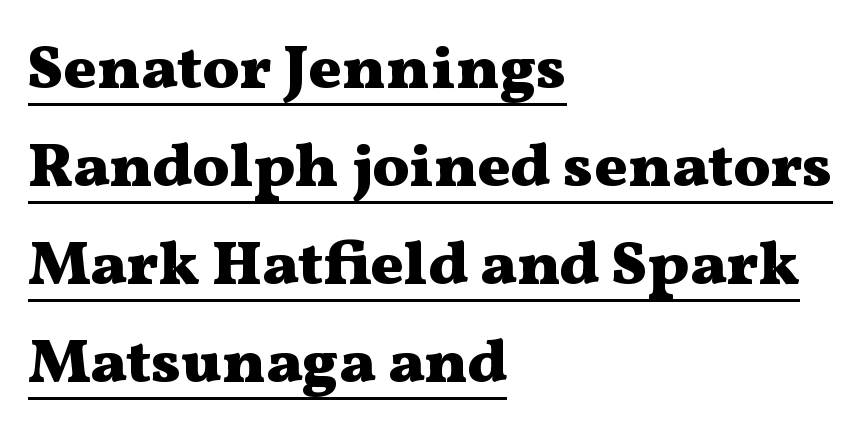
The image shows 62 px heavy, wide serif type, upright; set left-aligned, normal line spacing (1.58x), normal letter spacing, underlined; medium stroke contrast and a medium x-height.
